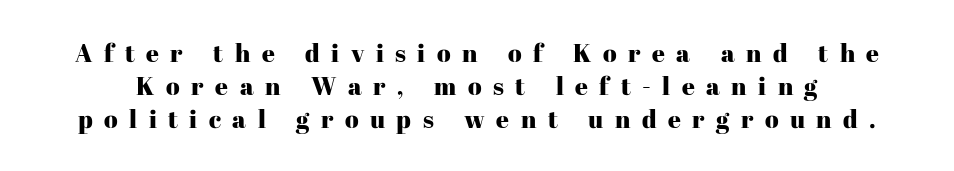
{"italic": "no", "underline": "no", "line_spacing": "normal", "line_spacing_ratio": 1.33, "letter_spacing": "wide", "letter_spacing_em": 0.46, "glyph_px": 25}
